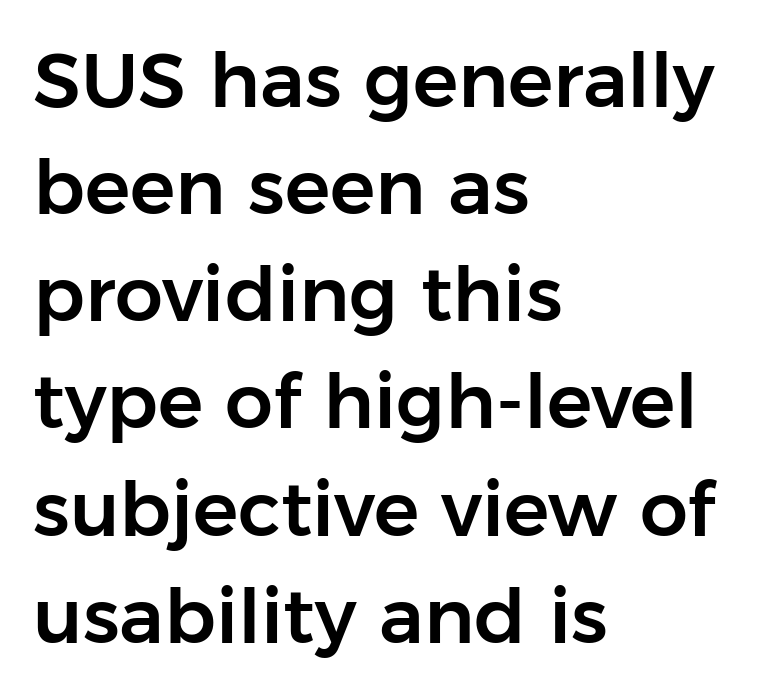
Q: Is the text italic (slanted)? A: No, it is upright.
Q: Is the typeface a serif or a sans-serif typeface? A: Sans-serif.
Q: Is the text underlined? A: No.
Q: How is the paragraph aligned? A: Left-aligned.
Q: Is the spacing between letters normal or unusually wide? A: Normal.
Q: Is the spacing between lines tight, normal or loose? A: Normal.
Q: Width (condensed, normal, or wide)? A: Normal.
Q: Stroke contrast? A: Low.
Q: x-height? A: Medium.
Q: Monospaced? A: No.
